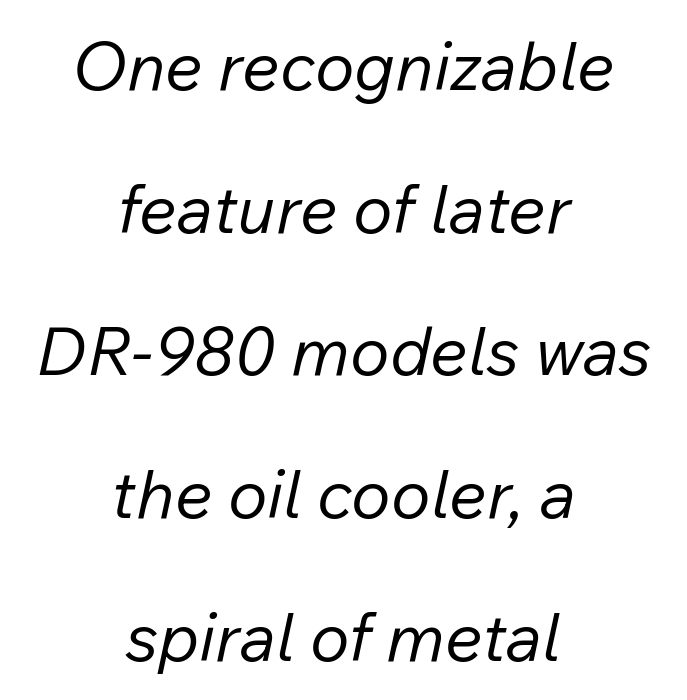
Observe the lean: these are italic letterforms. Varying glyph widths throughout — classic text-font behaviour. Where is the straight margin? There isn't one; the lines are centered. The designer dialed line spacing up above the default. Does extra space separate the letters? No, they use regular spacing. No word sits above an underline.
